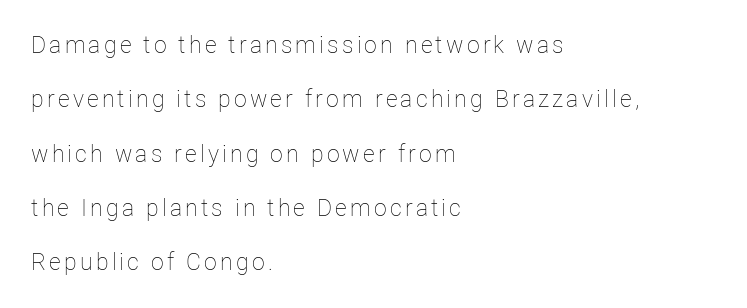
The image shows 23 px text type, upright; set left-aligned, loose line spacing (2.36x), not underlined.
